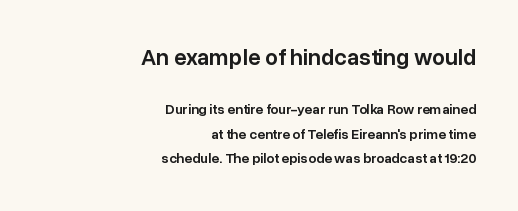
Q: Is the text bold? A: Semi-bold.
Q: Is the text italic (slanted)? A: No, it is upright.
Q: Is the text underlined? A: No.
Q: How is the paragraph aligned? A: Right-aligned.
Q: Is the spacing between letters normal or unusually wide? A: Normal.
Q: Which block of text is set in a larger size, the first (top) or the second (bottom)? A: The first (top) one.
